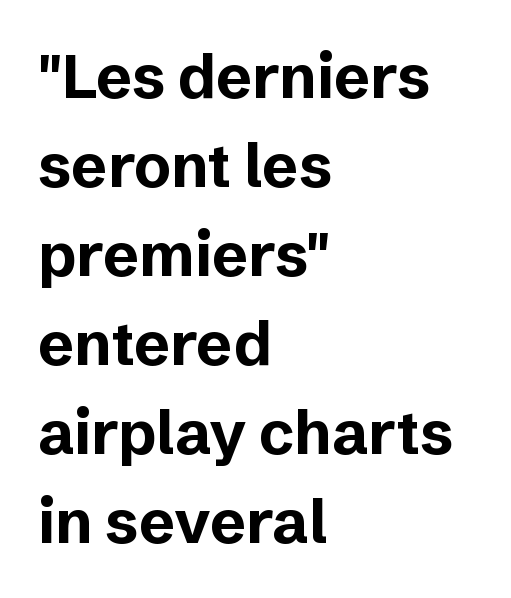
The image shows 61 px bold sans-serif type, upright; set left-aligned, normal line spacing (1.46x), normal letter spacing, not underlined; low stroke contrast and a medium x-height.
